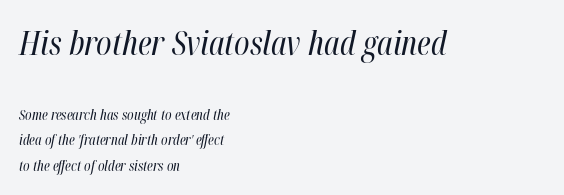
The image shows 33 px regular-weight, condensed type, italic (leaning right); set left-aligned, line spacing 1.81x, normal letter spacing, not underlined; the first (top) block is 2.36x larger; high stroke contrast and a medium x-height.
